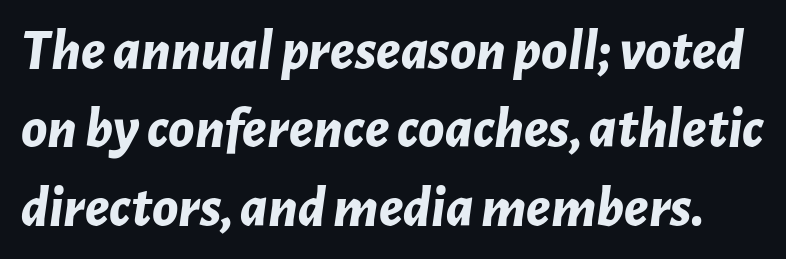
The image shows 59 px bold type, italic (leaning right); set normal line spacing (1.33x), normal letter spacing, not underlined; low stroke contrast and a medium x-height.
